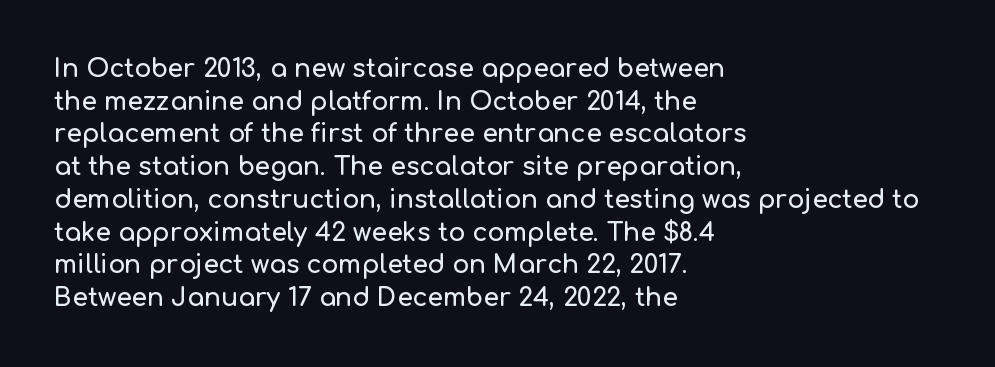
The tracking reads as untouched default to a designer's eye. Has an underline been added? It has not. Where is the straight margin? On the left. A typesetter would call this leading conventional body-copy spacing.
